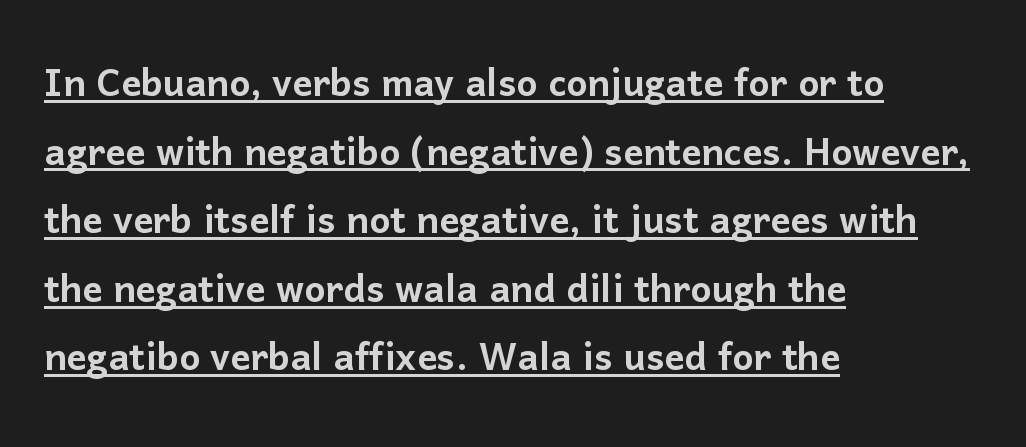
In terms of letterspacing, this is plain default setting. The passage shown is underscored from start to finish. In CSS terms this would be text-align: left. This block has exactly the height ordinary leading produces. The characters display no serif detailing; their extremities are plain.
